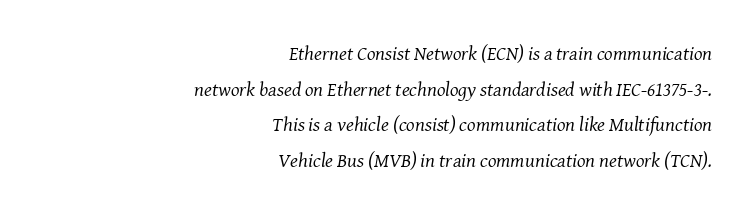
{"italic": "yes", "lean": "right", "slant_degrees": 8, "bold": "no", "underline": "no", "align": "right", "line_spacing_ratio": 1.78, "letter_spacing": "normal", "letter_spacing_em": 0.0, "glyph_px": 20}
